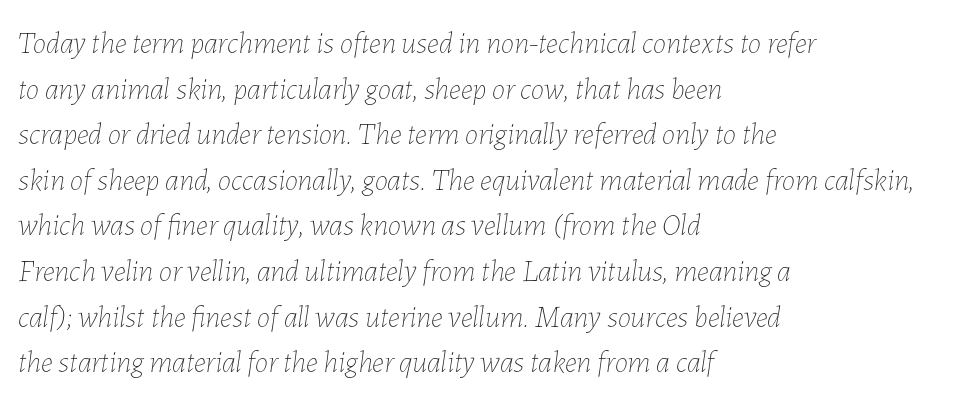
The image shows 30 px thin type, italic (leaning right); set left-aligned, normal line spacing (1.52x), normal letter spacing, not underlined; low stroke contrast and a medium x-height.
